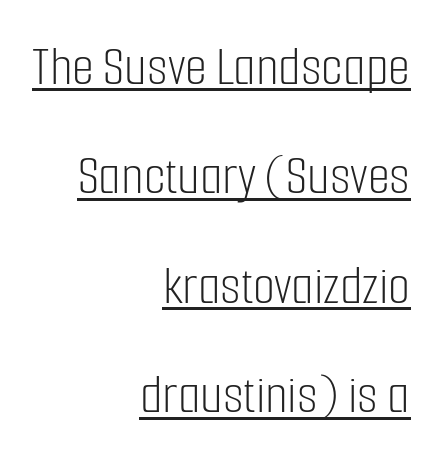
The passage shown is typed in a proportional face where columns would drift. Leading is clearly above the norm, producing a sparse column. Tall strokes in this sample are plumb rather than angled. Nothing sits at the stroke ends, so this counts as sans-serif. Somebody hit Ctrl+U on this one — the words are underlined.
